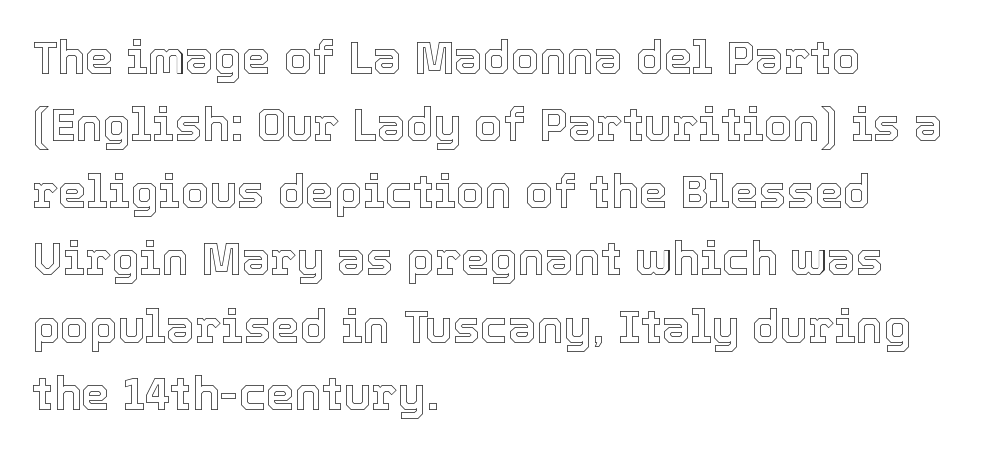
{"italic": "no", "width": "normal", "x_height": "medium", "monospaced": "no", "underline": "no", "align": "left", "line_spacing": "normal", "line_spacing_ratio": 1.46, "letter_spacing": "normal", "letter_spacing_em": 0.0, "glyph_px": 46}
